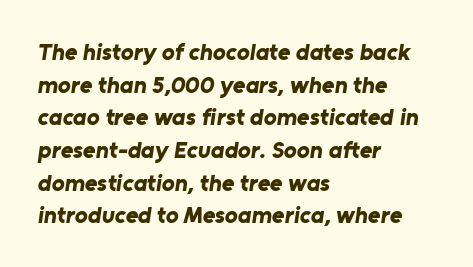
The image shows 24 px bold type; set left-aligned, normal line spacing (1.36x), normal letter spacing, not underlined.
